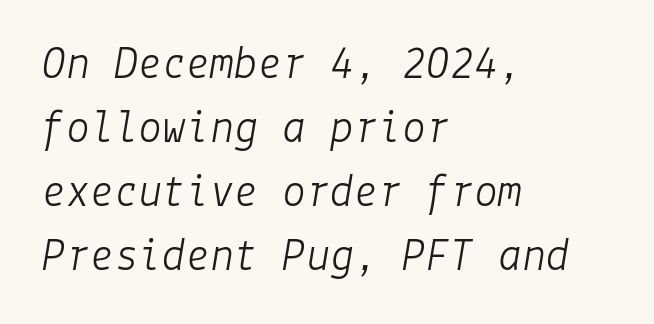
Q: Is the text bold? A: No.
Q: Is the text italic (slanted)? A: Yes, it leans right by about 9 degrees.
Q: Is the text underlined? A: No.
Q: How is the paragraph aligned? A: Left-aligned.
Q: Is the spacing between letters normal or unusually wide? A: Normal.
Q: Is the spacing between lines tight, normal or loose? A: Normal.
Q: Width (condensed, normal, or wide)? A: Normal.
Q: Stroke contrast? A: Low.
Q: x-height? A: Medium.
